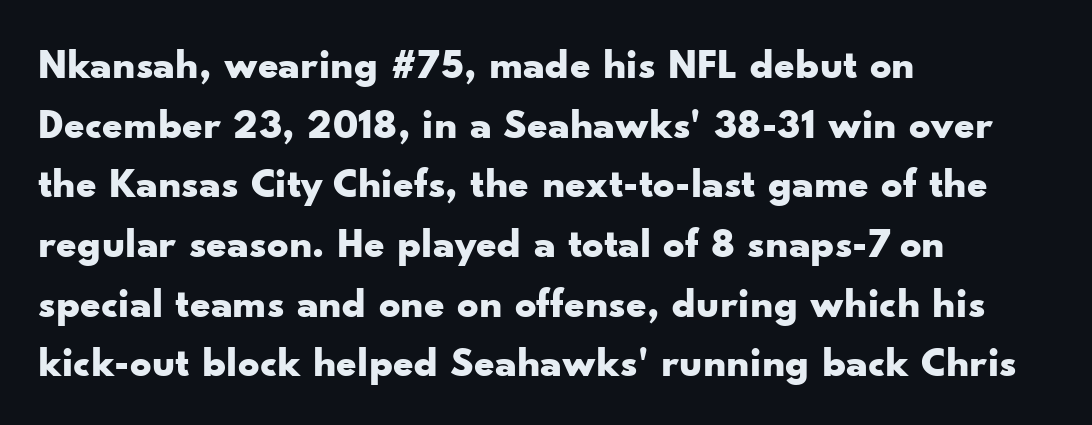
The image shows 42 px bold, wide sans-serif type, upright; set left-aligned, normal line spacing (1.42x), normal letter spacing, not underlined; low stroke contrast and a small x-height.
